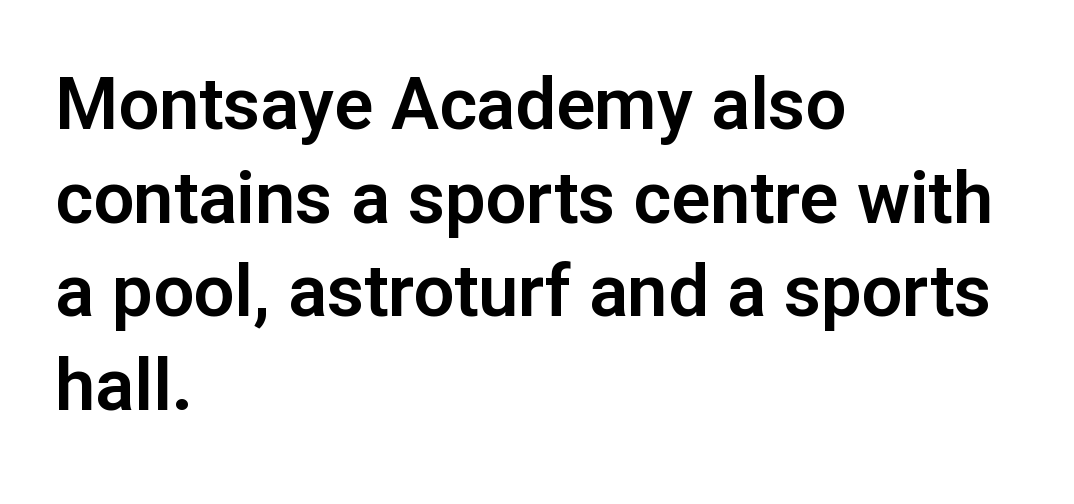
{"serif": "no", "italic": "no", "width": "normal", "stroke_contrast": "low", "x_height": "medium", "monospaced": "no", "underline": "no", "align": "left", "line_spacing": "normal", "line_spacing_ratio": 1.3, "letter_spacing": "normal", "letter_spacing_em": 0.0, "glyph_px": 72}
